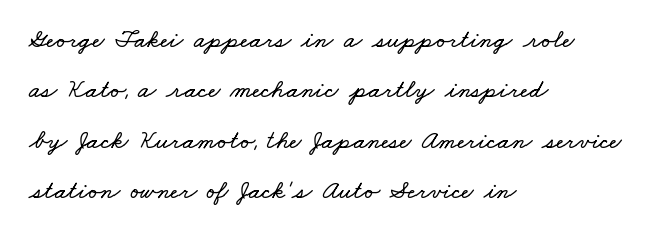
The rendering uses a large line-height, opening up the rows. A bare baseline throughout the passage. No extra tracking has been applied to these lines. These lines stack with their left ends in a neat column.
